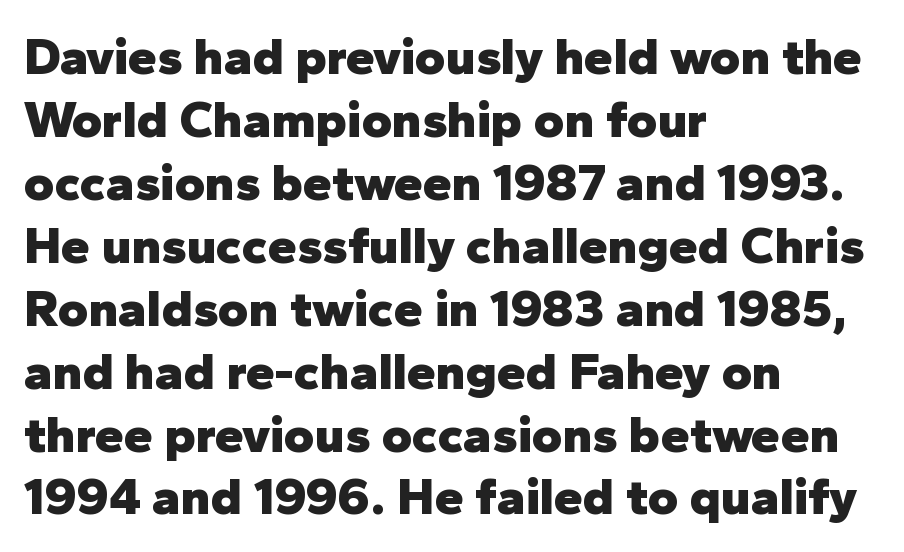
{"serif": "no", "italic": "no", "bold": "yes", "weight": "heavy", "width": "normal", "stroke_contrast": "low", "x_height": "medium", "monospaced": "no", "underline": "no", "align": "left", "line_spacing_ratio": 1.21, "letter_spacing": "normal", "letter_spacing_em": 0.0, "glyph_px": 52}
